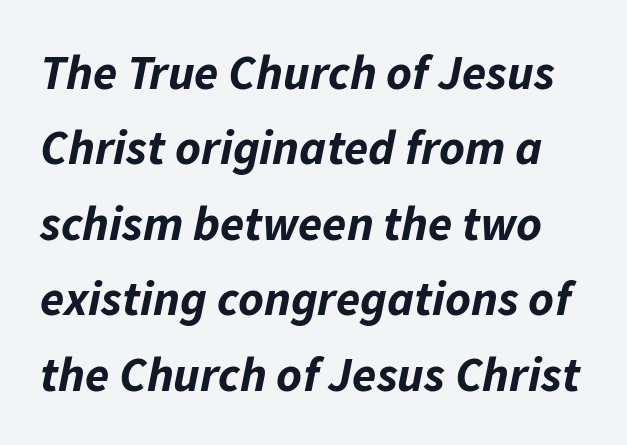
{"italic": "yes", "lean": "right", "slant_degrees": 11, "bold": "yes", "weight": "bold", "width": "normal", "stroke_contrast": "low", "x_height": "medium", "monospaced": "no", "underline": "no", "line_spacing": "normal", "line_spacing_ratio": 1.54, "letter_spacing": "normal", "letter_spacing_em": 0.0, "glyph_px": 49}
